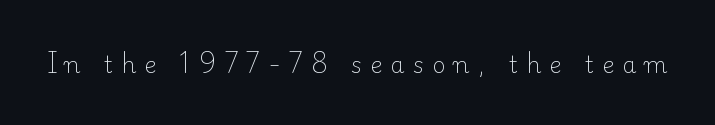
{"italic": "no", "bold": "no", "underline": "no", "letter_spacing": "wide", "letter_spacing_em": 0.36, "glyph_px": 23}
